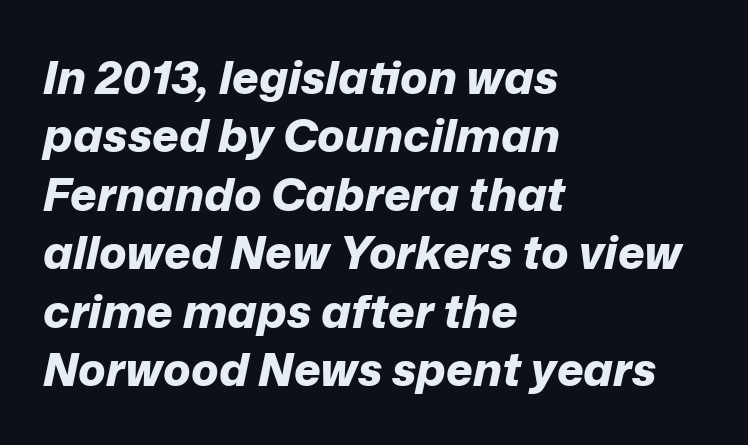
{"italic": "yes", "lean": "right", "slant_degrees": 12, "bold": "yes", "weight": "bold", "width": "normal", "stroke_contrast": "low", "x_height": "medium", "monospaced": "no", "underline": "no", "align": "left", "line_spacing": "normal", "line_spacing_ratio": 1.27, "letter_spacing": "normal", "letter_spacing_em": 0.0, "glyph_px": 46}
